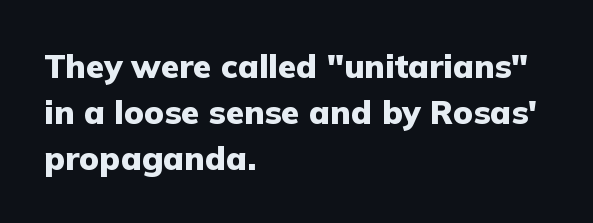
{"serif": "no", "italic": "no", "bold": "yes", "weight": "heavy", "width": "normal", "stroke_contrast": "low", "x_height": "medium", "monospaced": "no", "underline": "no", "align": "left", "line_spacing": "normal", "line_spacing_ratio": 1.39, "letter_spacing": "normal", "letter_spacing_em": 0.0, "glyph_px": 33}
